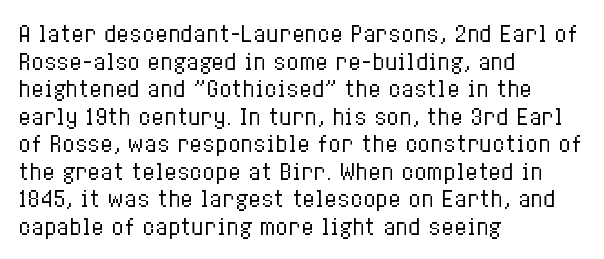
The image shows 21 px text type, upright; set left-aligned, normal line spacing (1.31x), normal letter spacing, not underlined.
